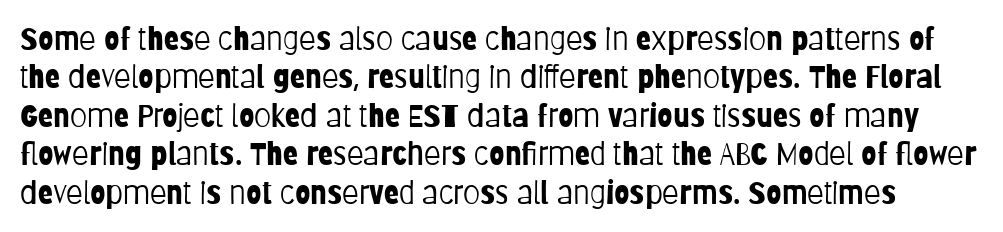
The image shows 31 px light, condensed sans-serif type, upright; set line spacing 1.24x, normal letter spacing, not underlined; low stroke contrast and a large x-height.
